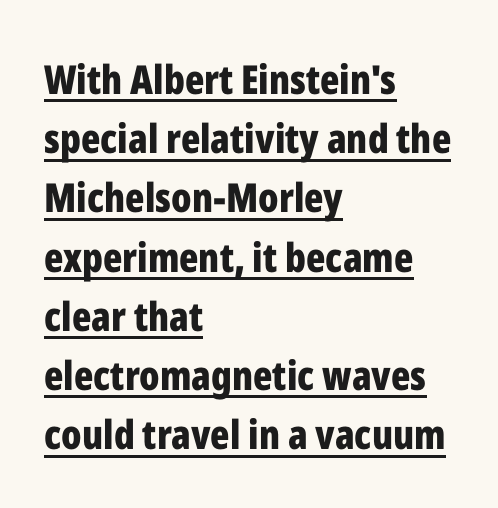
{"serif": "no", "italic": "no", "bold": "yes", "weight": "bold", "width": "condensed", "stroke_contrast": "low", "x_height": "medium", "monospaced": "no", "underline": "yes", "align": "left", "line_spacing": "normal", "line_spacing_ratio": 1.48, "letter_spacing": "normal", "letter_spacing_em": 0.0, "glyph_px": 40}
